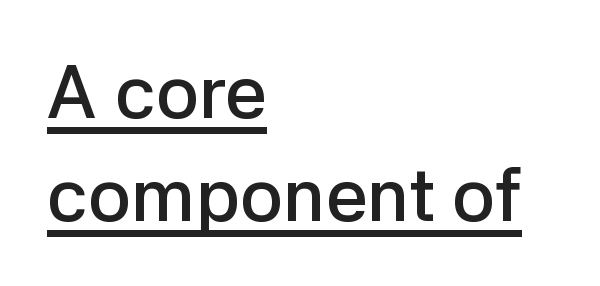
{"serif": "no", "italic": "no", "bold": "semi", "weight": "semibold", "width": "normal", "stroke_contrast": "low", "x_height": "medium", "monospaced": "no", "underline": "yes", "align": "left", "line_spacing": "normal", "line_spacing_ratio": 1.39, "letter_spacing": "normal", "letter_spacing_em": 0.0, "glyph_px": 74}
